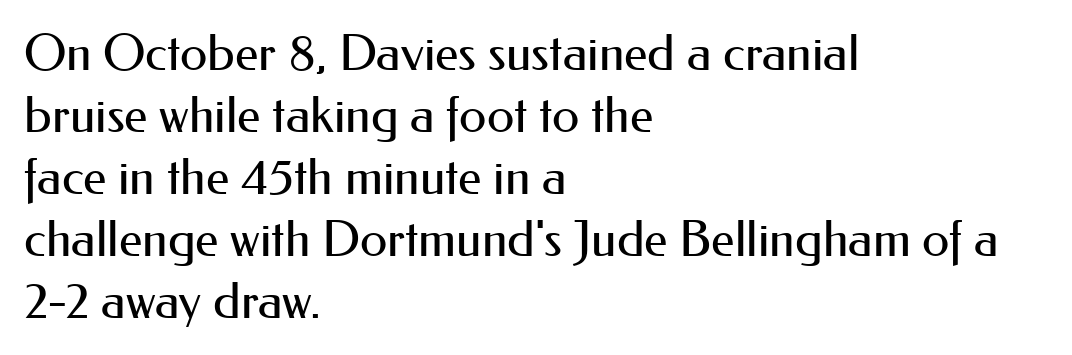
Varying glyph widths throughout — classic text-font behaviour. The lettering stays uniformly vertical, giving the passage a roman look. Caption: multi-line text, flush left, ragged right. Caption: standard tracking, unaltered. Does the type have serifs? No, each stem ends abruptly.
